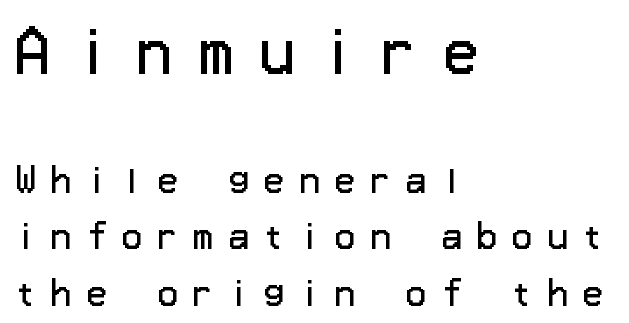
Q: Is the text bold? A: No.
Q: Is the text italic (slanted)? A: No, it is upright.
Q: Is the typeface a serif or a sans-serif typeface? A: Sans-serif.
Q: Is the text underlined? A: No.
Q: How is the paragraph aligned? A: Left-aligned.
Q: Is the spacing between letters normal or unusually wide? A: Unusually wide.
Q: Which block of text is set in a larger size, the first (top) or the second (bottom)? A: The first (top) one.
Q: Width (condensed, normal, or wide)? A: Normal.
Q: Stroke contrast? A: Low.
Q: x-height? A: Medium.
